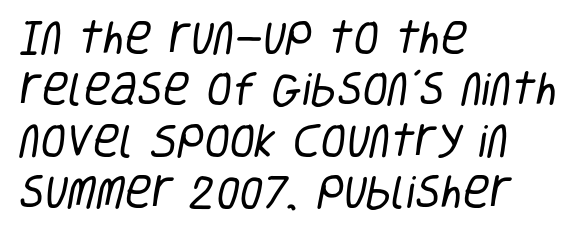
{"serif": "no", "bold": "no", "weight": "regular", "width": "condensed", "stroke_contrast": "low", "x_height": "large", "monospaced": "no", "underline": "no", "align": "left", "line_spacing": "normal", "line_spacing_ratio": 1.39, "letter_spacing": "normal", "letter_spacing_em": 0.0, "glyph_px": 37}
